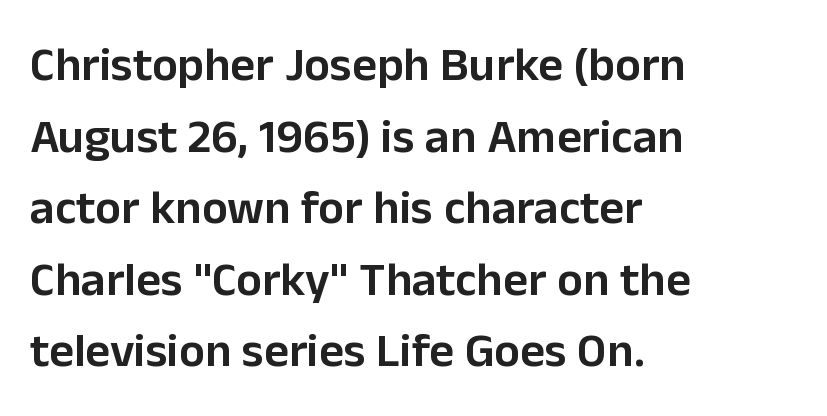
Are there feet on the stems? There aren't — it's a sans. Summary of vertical rhythm: regular, with standard interline spacing. Do the characters align in a grid? No, the font is proportional. The passage shown has conventional tracking throughout. Where is the straight margin? On the left.
